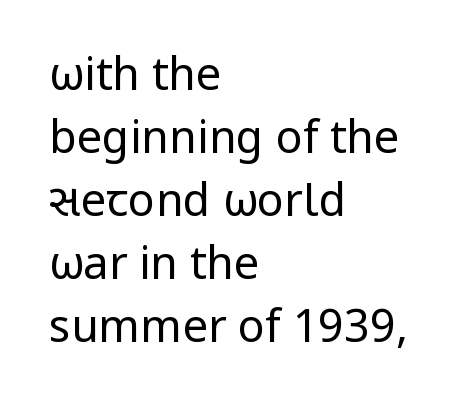
{"serif": "no", "italic": "no", "bold": "no", "weight": "regular", "width": "normal", "stroke_contrast": "low", "x_height": "medium", "monospaced": "no", "underline": "no", "align": "left", "line_spacing": "normal", "line_spacing_ratio": 1.4, "letter_spacing": "normal", "letter_spacing_em": 0.0, "glyph_px": 45}
